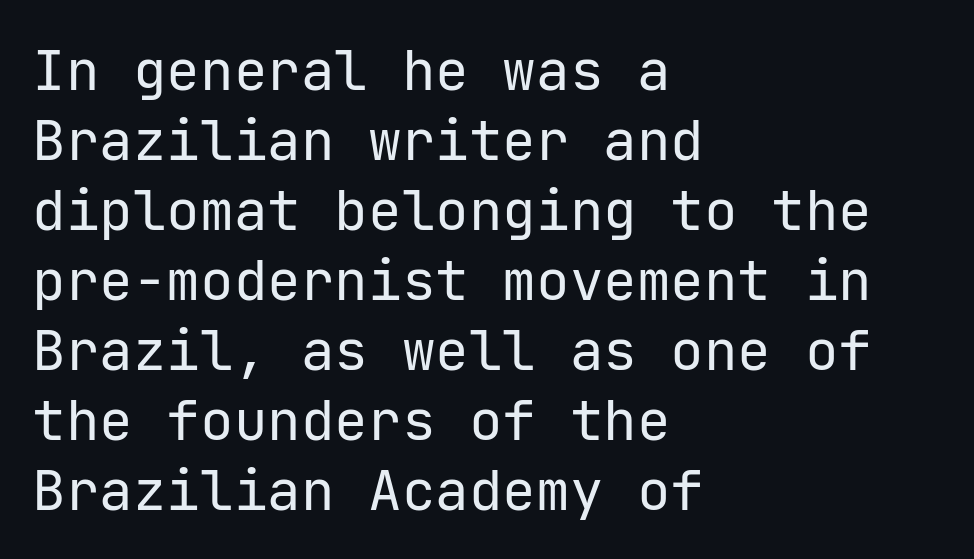
{"serif": "no", "italic": "no", "bold": "no", "weight": "regular", "width": "normal", "stroke_contrast": "low", "x_height": "medium", "underline": "no", "align": "left", "line_spacing": "normal", "line_spacing_ratio": 1.25, "letter_spacing": "normal", "letter_spacing_em": 0.0, "glyph_px": 56}
